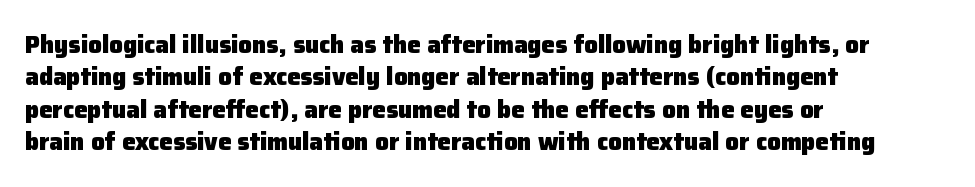
Whoever set this chose a conventional vertical rhythm. Emphasis by weight is at full strength: bold. The setting favours the left margin, as ordinary paragraphs usually do. Glance below the letters and you will spot only blank space. Rendered with straight, roman letterforms.
